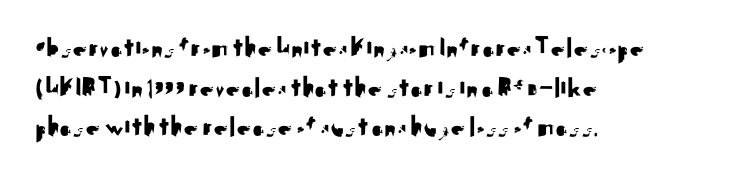
The image shows 29 px sans-serif type, upright; set left-aligned, normal line spacing (1.37x), normal letter spacing, not underlined; medium stroke contrast and a small x-height.
